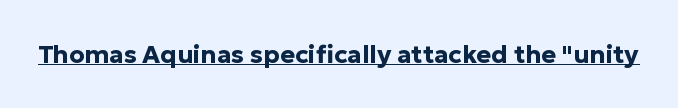
{"italic": "no", "bold": "yes", "underline": "yes", "letter_spacing": "normal", "letter_spacing_em": 0.0, "glyph_px": 25}
